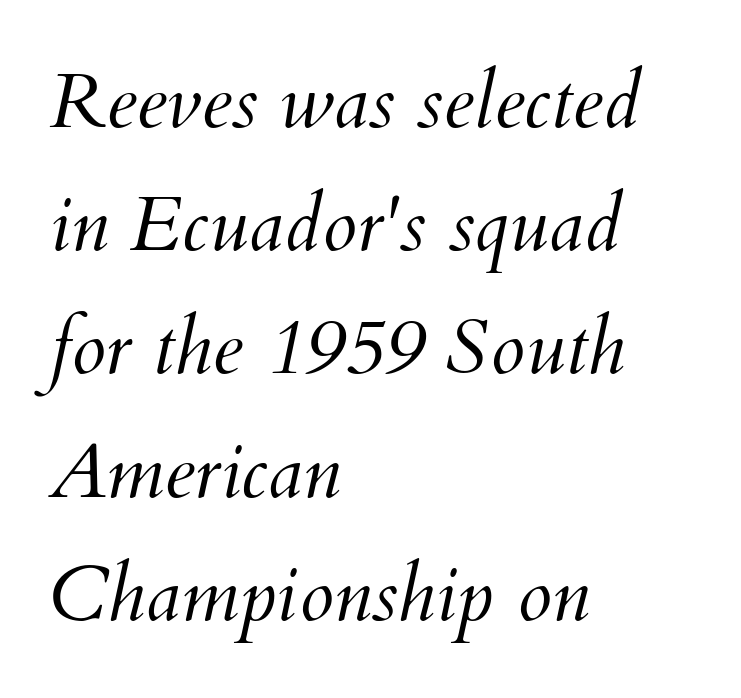
The zone under the glyphs is completely vacant. The face used here is rendered with its standard letterfit. Is the type slanted? Yes — the strokes lean at a clear angle. Does the leading feel generous? No, just average. The face used here is proportionally spaced, like ordinary book or web type. Casual observation: everything's shoved over to the left.
